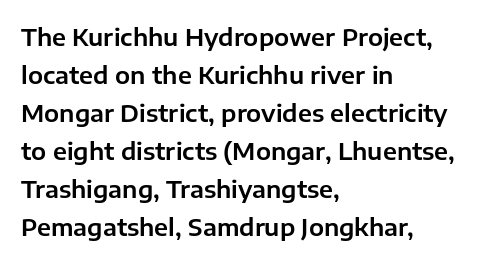
The image shows 24 px text type, upright; set left-aligned, normal line spacing (1.58x), normal letter spacing, not underlined.
